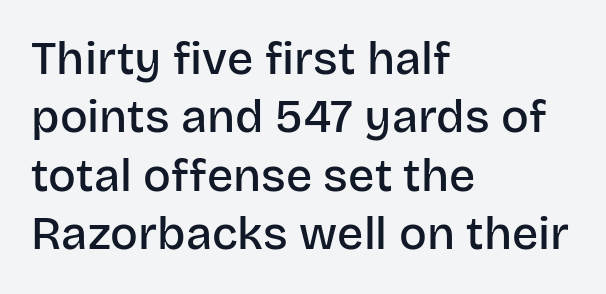
{"serif": "no", "italic": "no", "bold": "semi", "weight": "semibold", "width": "normal", "stroke_contrast": "low", "x_height": "large", "monospaced": "no", "underline": "no", "align": "left", "line_spacing": "normal", "line_spacing_ratio": 1.27, "letter_spacing": "normal", "letter_spacing_em": 0.0, "glyph_px": 46}
